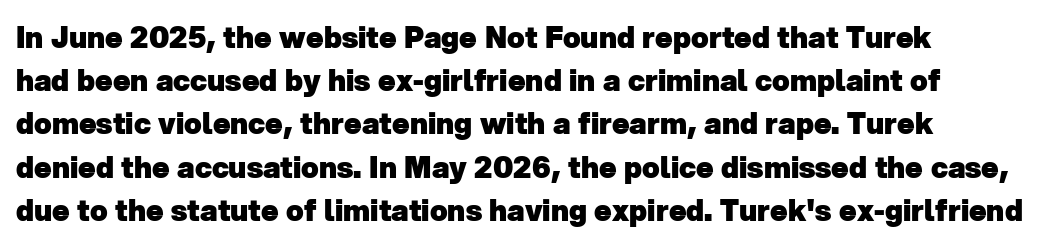
The image shows 29 px heavy sans-serif type; set normal line spacing (1.49x), normal letter spacing, not underlined; low stroke contrast and a medium x-height.
